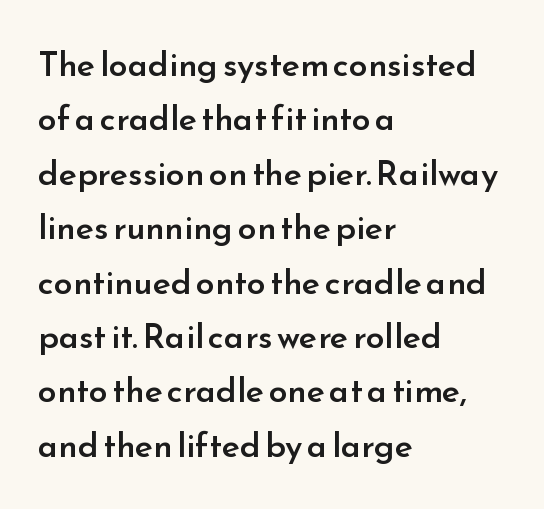
Q: Is the text bold? A: Semi-bold.
Q: Is the text italic (slanted)? A: No, it is upright.
Q: Is the typeface a serif or a sans-serif typeface? A: Sans-serif.
Q: Is the text underlined? A: No.
Q: How is the paragraph aligned? A: Left-aligned.
Q: Is the spacing between letters normal or unusually wide? A: Normal.
Q: Is the spacing between lines tight, normal or loose? A: Normal.
Q: Width (condensed, normal, or wide)? A: Normal.
Q: Stroke contrast? A: Low.
Q: x-height? A: Small.
Q: Monospaced? A: No.
